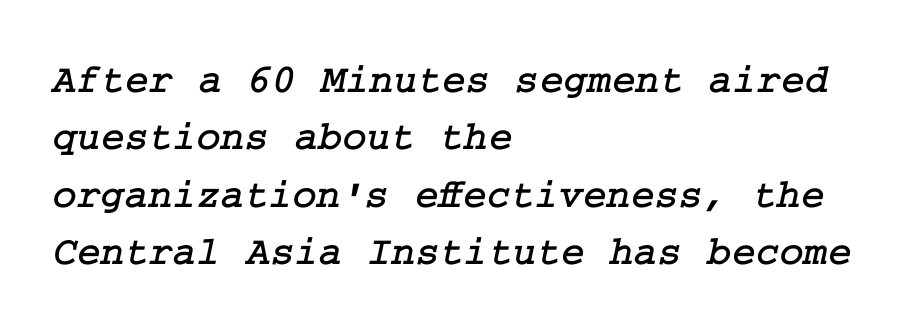
Look at the tracking — it's just the regular setting, nothing added. Descender tails drop into unmarked territory. Typeset ragged right — the left edge is the straight one. Quick note: interline space is typical. Each letter's strokes conclude with small projecting serifs.
